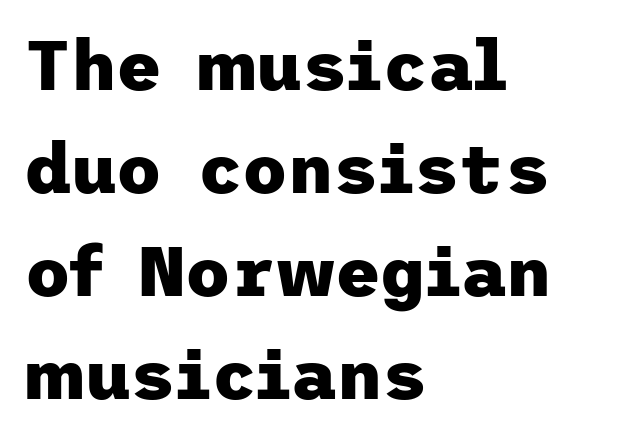
Q: Is the text bold? A: Yes.
Q: Is the text italic (slanted)? A: No, it is upright.
Q: Is the typeface a serif or a sans-serif typeface? A: Sans-serif.
Q: Is the text underlined? A: No.
Q: How is the paragraph aligned? A: Left-aligned.
Q: Is the spacing between letters normal or unusually wide? A: Normal.
Q: Is the spacing between lines tight, normal or loose? A: Normal.
Q: Width (condensed, normal, or wide)? A: Normal.
Q: Stroke contrast? A: Low.
Q: x-height? A: Medium.
